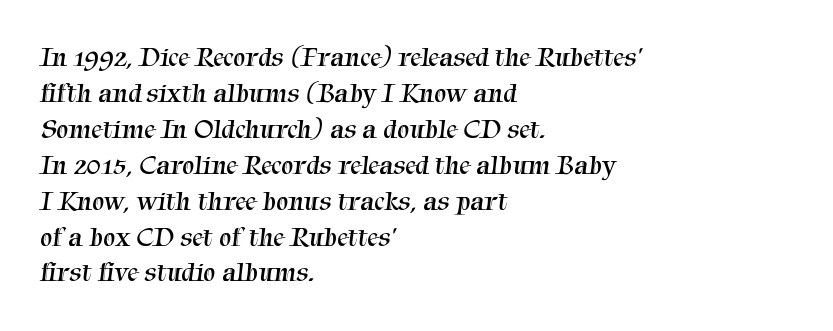
Plain, unruled lines of type. The tracking reads as untouched default to a designer's eye. Typeset ragged right — the left edge is the straight one. A light-to-regular cut is what we see here.
